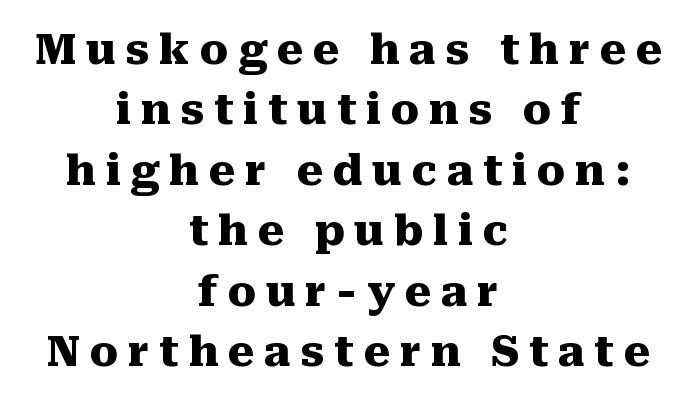
The image shows 42 px heavy serif type, upright; set centered, normal line spacing (1.44x), unusually wide letter spacing (+0.23 em), not underlined; medium stroke contrast and a medium x-height.
